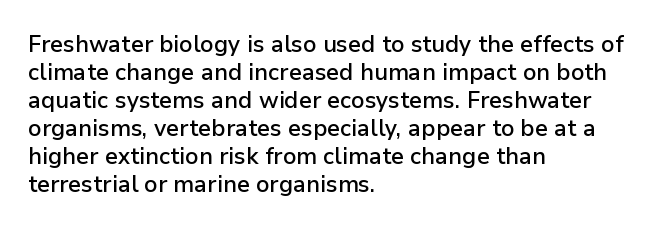
{"italic": "no", "bold": "semi", "underline": "no", "align": "left", "line_spacing_ratio": 1.22, "letter_spacing": "normal", "letter_spacing_em": 0.0, "glyph_px": 23}
